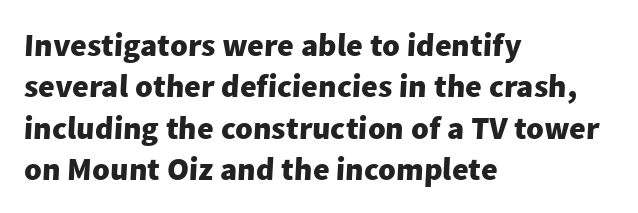
{"serif": "no", "bold": "yes", "weight": "heavy", "width": "normal", "stroke_contrast": "low", "x_height": "medium", "monospaced": "no", "underline": "no", "align": "left", "line_spacing": "normal", "line_spacing_ratio": 1.29, "letter_spacing": "normal", "letter_spacing_em": 0.0, "glyph_px": 32}
